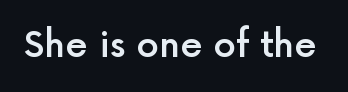
The face used here is proportionally spaced, like ordinary book or web type. The passage shown is semibold, sitting just below true bold. Underline: absent. Every stem runs plumb, perpendicular to the baseline.
